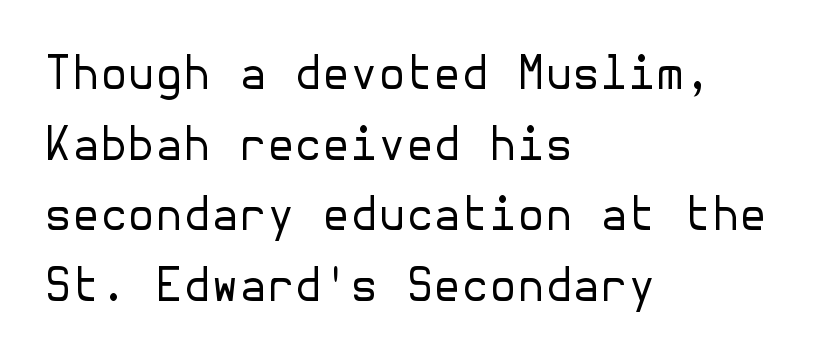
Compared with a typical body face, this is equally light or lighter still. The foot of each line stays bare and open. Leading matches the norm, producing a regular column. Every row of glyphs begins at an identical x-position on the left.
